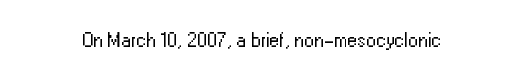
Posture: upright roman. Short note: letters normally spaced. The weight would be labelled regular, book, light, or lighter still. Lines of text with bare space underneath.
